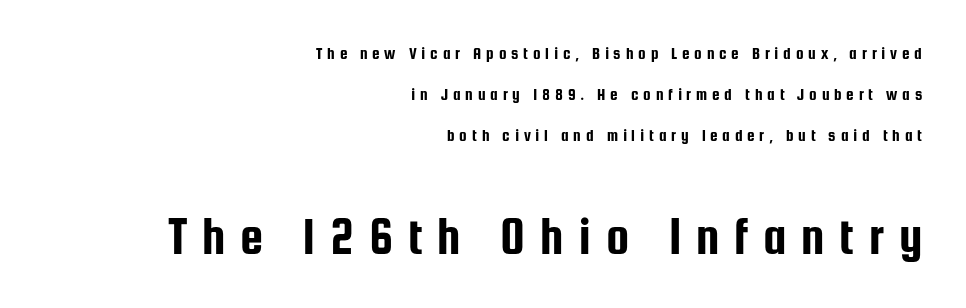
Posture: straight, roman, zero tilt. Does the type have serifs? No, each stem ends abruptly. A bare baseline throughout the passage. The letters in the lower block stand taller than those in the block above.
